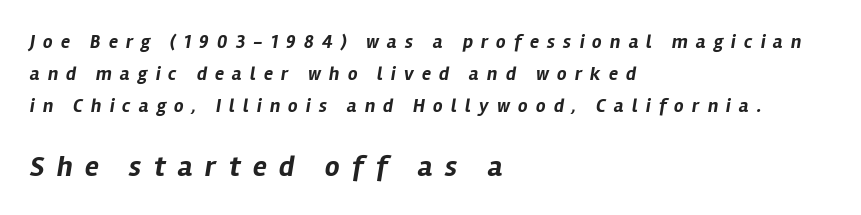
The image shows 29 px bold type, italic (leaning right); set left-aligned, normal line spacing (1.68x), unusually wide letter spacing (+0.43 em), not underlined; the second (bottom) block is 1.53x larger; low stroke contrast and a medium x-height.
